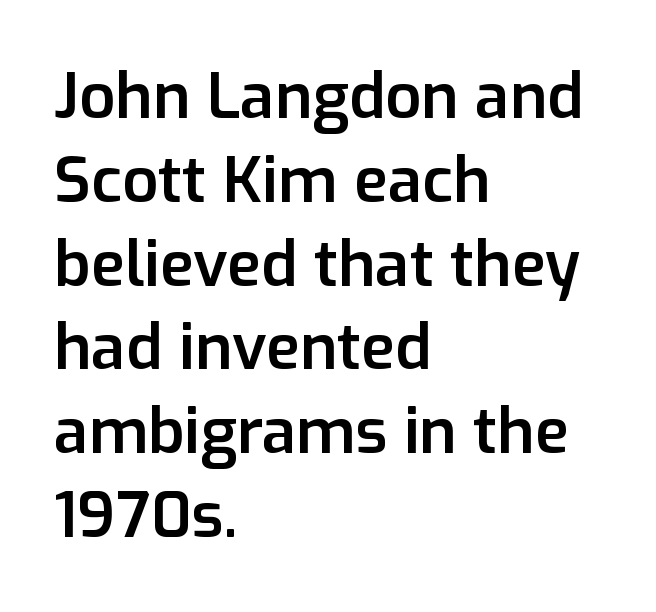
{"serif": "no", "italic": "no", "bold": "semi", "weight": "semibold", "width": "normal", "stroke_contrast": "low", "x_height": "medium", "monospaced": "no", "underline": "no", "align": "left", "line_spacing": "normal", "line_spacing_ratio": 1.33, "letter_spacing": "normal", "letter_spacing_em": 0.0, "glyph_px": 63}
